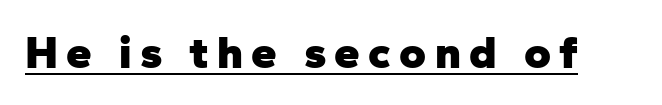
No italicization has been applied; the sample stays upright. This is sans-serif lettering, the kind often seen on screens and signage. Students, this is bold: see how much ink each stroke carries. Every word sits above its own underline. These lines are rendered in a variable-pitch font.
